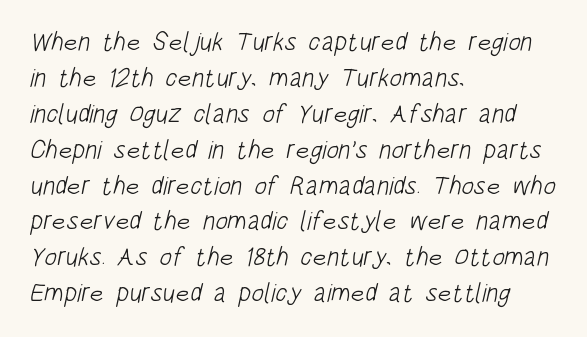
{"bold": "no", "underline": "no", "align": "left", "line_spacing": "normal", "line_spacing_ratio": 1.38, "letter_spacing": "normal", "letter_spacing_em": 0.0, "glyph_px": 26}
